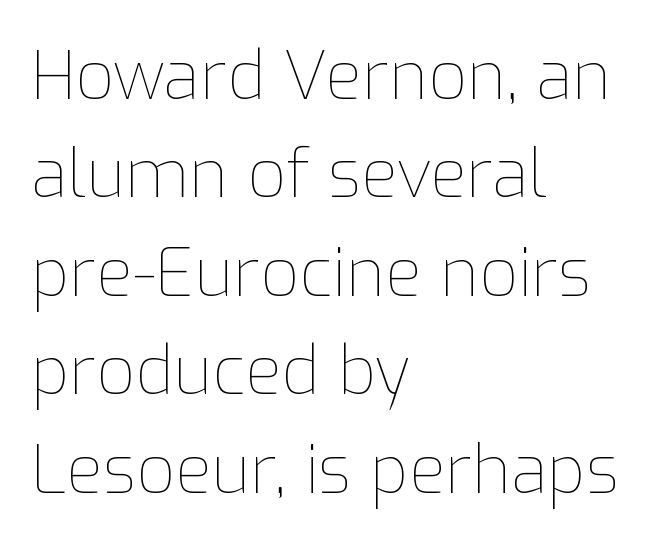
Q: Is the text bold? A: No.
Q: Is the text italic (slanted)? A: No, it is upright.
Q: Is the text underlined? A: No.
Q: How is the paragraph aligned? A: Left-aligned.
Q: Is the spacing between letters normal or unusually wide? A: Normal.
Q: Is the spacing between lines tight, normal or loose? A: Normal.
Q: Width (condensed, normal, or wide)? A: Normal.
Q: Stroke contrast? A: Low.
Q: x-height? A: Medium.
Q: Monospaced? A: No.
